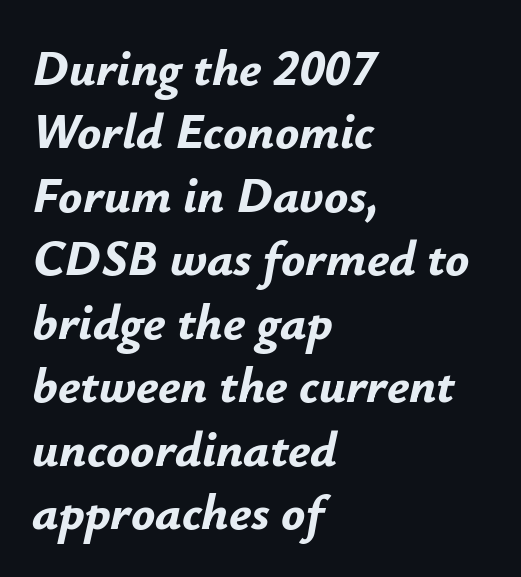
Q: Is the text bold? A: Yes.
Q: Is the text italic (slanted)? A: Yes, it leans right by about 12 degrees.
Q: Is the text underlined? A: No.
Q: How is the paragraph aligned? A: Left-aligned.
Q: Is the spacing between letters normal or unusually wide? A: Normal.
Q: Is the spacing between lines tight, normal or loose? A: Normal.
Q: Width (condensed, normal, or wide)? A: Normal.
Q: Stroke contrast? A: Low.
Q: x-height? A: Small.
Q: Monospaced? A: No.
